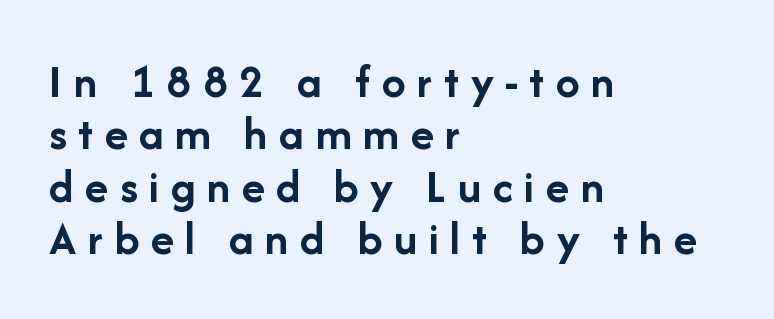
{"serif": "no", "italic": "no", "bold": "yes", "weight": "semibold", "width": "normal", "stroke_contrast": "low", "x_height": "medium", "monospaced": "no", "underline": "no", "align": "left", "line_spacing": "tight", "line_spacing_ratio": 1.09, "letter_spacing": "wide", "letter_spacing_em": 0.24, "glyph_px": 48}
